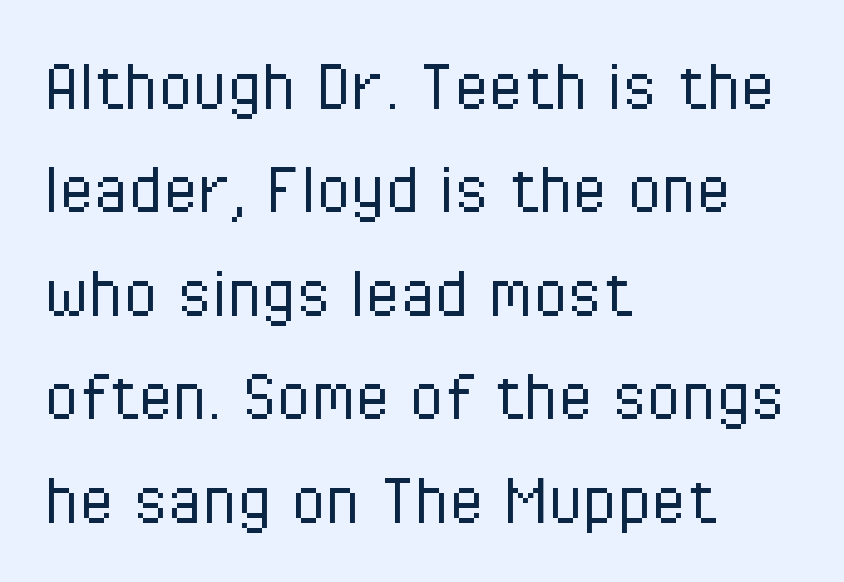
A classic flush-left, rag-right setting is used for this passage. The letterforms sit at book weight or below. The text was rendered using a sans face with plain stroke endings. The type is set solid horizontally, with unmodified tracking. Do the characters align in a grid? No, the font is proportional. A clean baseline with only descenders dipping below it.
